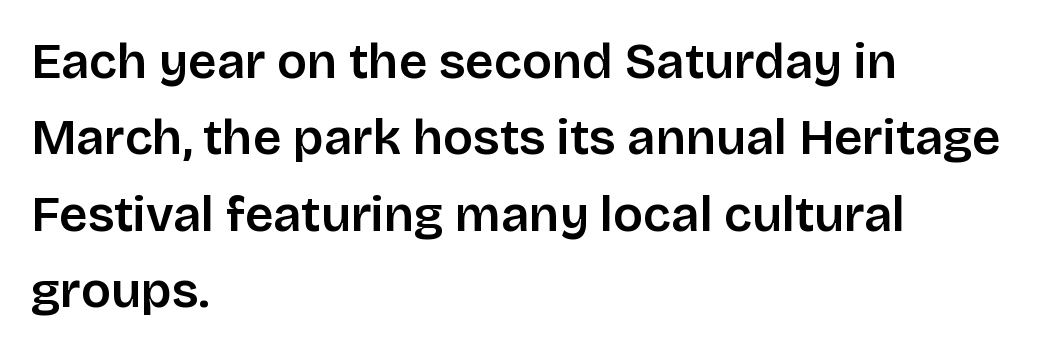
Q: Is the text bold? A: Semi-bold.
Q: Is the text italic (slanted)? A: No, it is upright.
Q: Is the typeface a serif or a sans-serif typeface? A: Sans-serif.
Q: Is the text underlined? A: No.
Q: How is the paragraph aligned? A: Left-aligned.
Q: Is the spacing between letters normal or unusually wide? A: Normal.
Q: Is the spacing between lines tight, normal or loose? A: Normal.
Q: Width (condensed, normal, or wide)? A: Normal.
Q: Stroke contrast? A: Low.
Q: x-height? A: Large.
Q: Monospaced? A: No.
